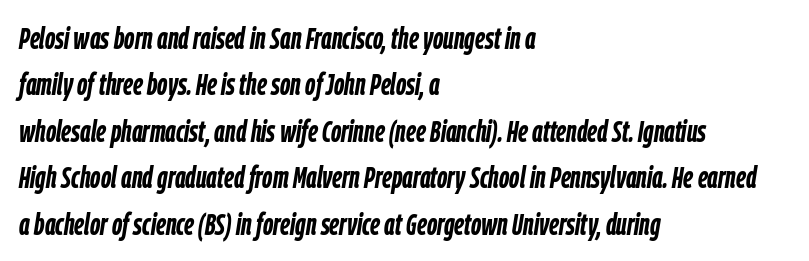
Q: Is the text bold? A: Yes.
Q: Is the text italic (slanted)? A: Yes, it leans right by about 9 degrees.
Q: Is the text underlined? A: No.
Q: How is the paragraph aligned? A: Left-aligned.
Q: Is the spacing between letters normal or unusually wide? A: Normal.
Q: Is the spacing between lines tight, normal or loose? A: Normal.
Q: Width (condensed, normal, or wide)? A: Condensed.
Q: Stroke contrast? A: Low.
Q: x-height? A: Medium.
Q: Monospaced? A: No.
